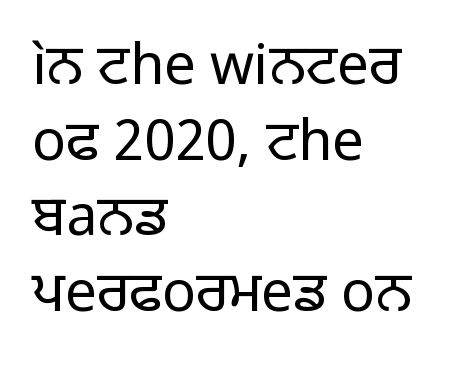
Characters remain perfectly vertical along every line. Look at the tracking — it's just the regular setting, nothing added. Is the type heavy? It reads as light-to-regular instead. Looks like regular typesetting: each glyph gets only the width it needs. The zone under the glyphs is completely vacant.
